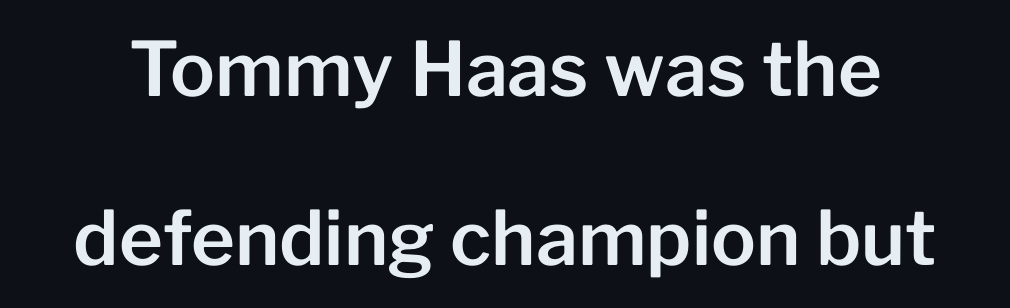
The image shows 75 px sans-serif type, upright; set loose line spacing (2.26x), normal letter spacing, not underlined; low stroke contrast and a medium x-height.
